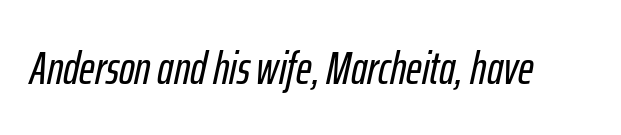
{"italic": "yes", "lean": "right", "slant_degrees": 12, "width": "condensed", "stroke_contrast": "low", "x_height": "medium", "monospaced": "no", "underline": "no", "letter_spacing": "normal", "letter_spacing_em": 0.0, "glyph_px": 47}
